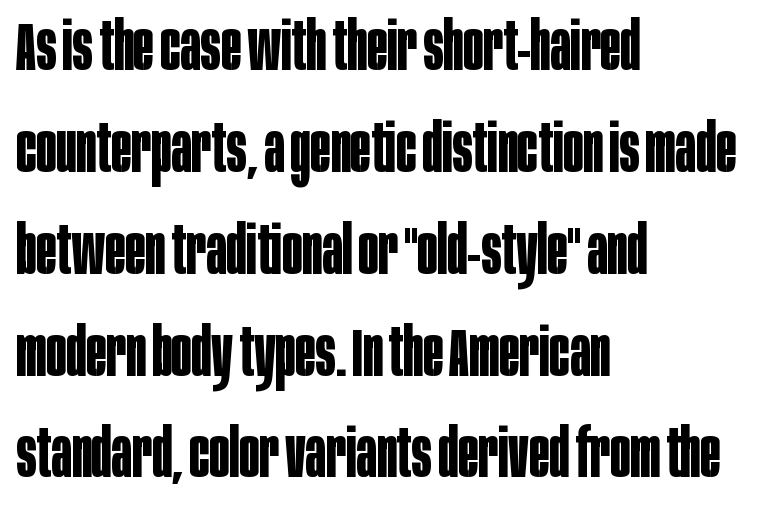
The image shows 67 px bold, condensed sans-serif type, upright; set left-aligned, normal line spacing (1.52x), normal letter spacing, not underlined; low stroke contrast and a large x-height.
